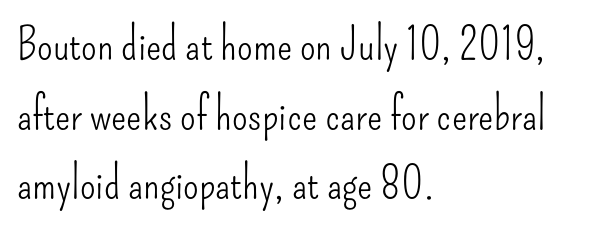
{"serif": "no", "italic": "no", "bold": "no", "weight": "light", "width": "condensed", "stroke_contrast": "low", "x_height": "small", "monospaced": "no", "underline": "no", "align": "left", "line_spacing": "normal", "line_spacing_ratio": 1.55, "letter_spacing": "normal", "letter_spacing_em": 0.0, "glyph_px": 45}
